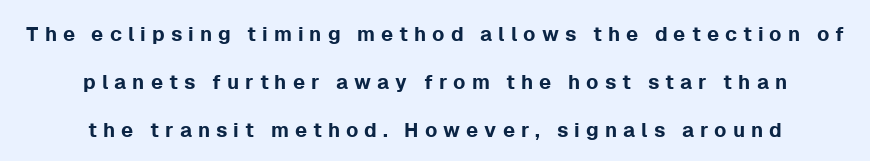
{"italic": "no", "underline": "no", "align": "center", "line_spacing": "loose", "line_spacing_ratio": 2.41, "letter_spacing": "wide", "letter_spacing_em": 0.3, "glyph_px": 20}
